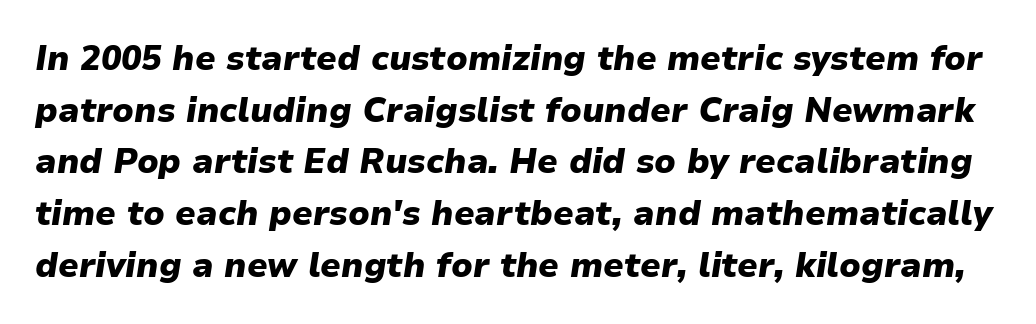
{"italic": "yes", "lean": "right", "slant_degrees": 9, "bold": "yes", "weight": "heavy", "width": "normal", "stroke_contrast": "low", "x_height": "medium", "monospaced": "no", "underline": "no", "line_spacing": "normal", "line_spacing_ratio": 1.52, "letter_spacing": "normal", "letter_spacing_em": 0.0, "glyph_px": 34}
